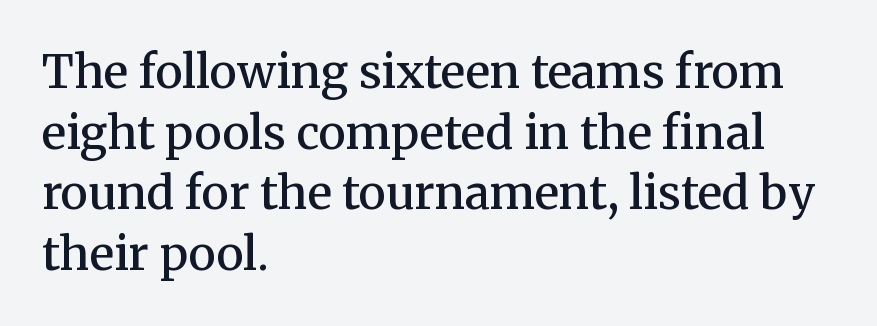
Yep, those are serifs on the letters. Regular leading. The area under the type is left untouched. Nothing unusual about the tracking: characters are spaced as the font intends. Note the varied advance widths — an 'i' is clearly narrower than an 'm'. The characters look somewhat weighty, a semibold short of true bold.
